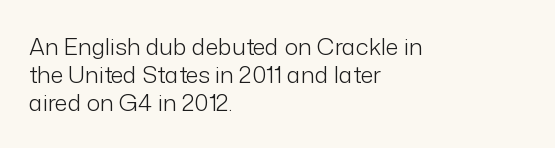
Italic: no, the glyphs are upright roman. Typeset ragged right — the left edge is the straight one. The gaps between neighbouring characters are ordinary and unremarkable. No letter is thick-stroked: the sample isn't bold. Lines of text with bare space underneath.
